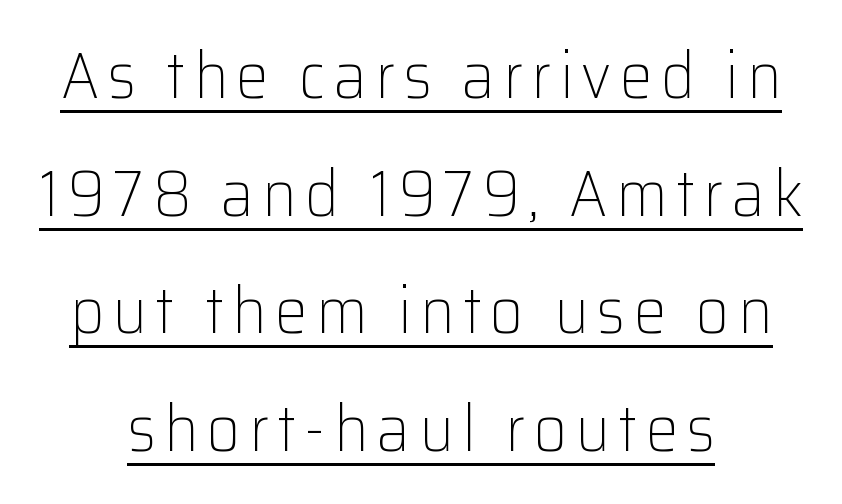
The image shows 65 px light sans-serif type, upright; set centered, line spacing 1.81x, underlined; low stroke contrast and a medium x-height.
